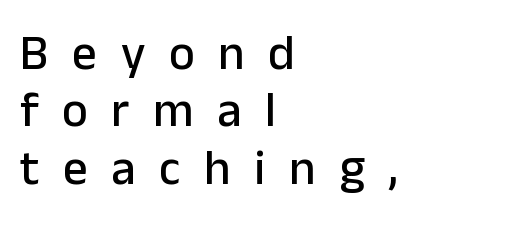
Q: Is the text italic (slanted)? A: No, it is upright.
Q: Is the typeface a serif or a sans-serif typeface? A: Sans-serif.
Q: Is the text underlined? A: No.
Q: How is the paragraph aligned? A: Left-aligned.
Q: Is the spacing between letters normal or unusually wide? A: Unusually wide.
Q: Width (condensed, normal, or wide)? A: Normal.
Q: Stroke contrast? A: Low.
Q: x-height? A: Medium.
Q: Monospaced? A: No.
